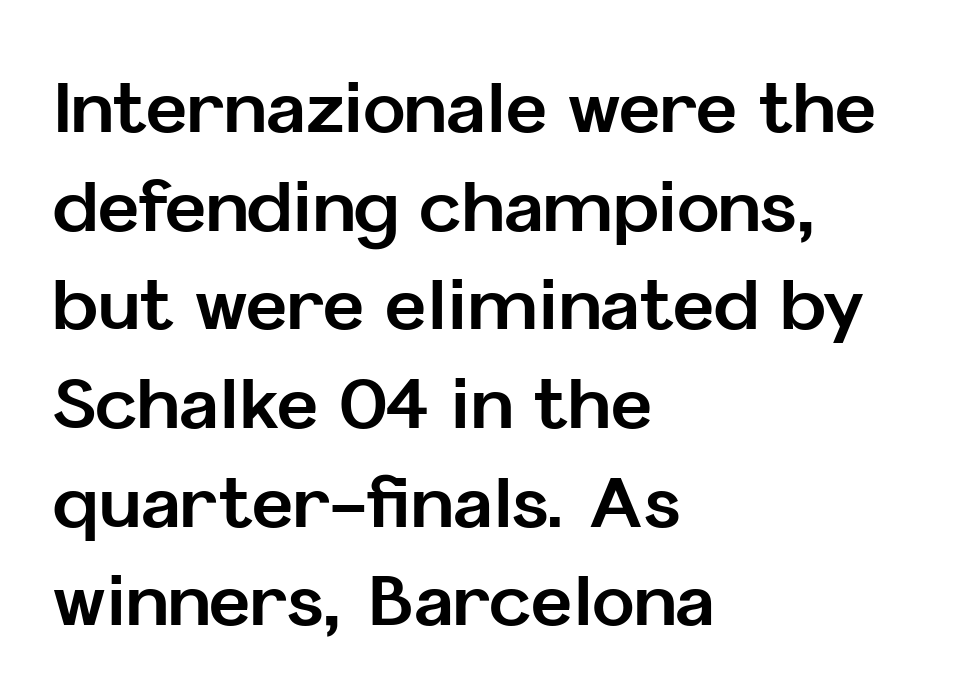
Tall strokes in this sample are plumb rather than angled. Character widths vary here, with narrow letters taking less room than wide ones. The line texture is even and compact thanks to regular tracking. Unlike a traditional serif, this face leaves its strokes unadorned. Heavy, bold letterforms.
